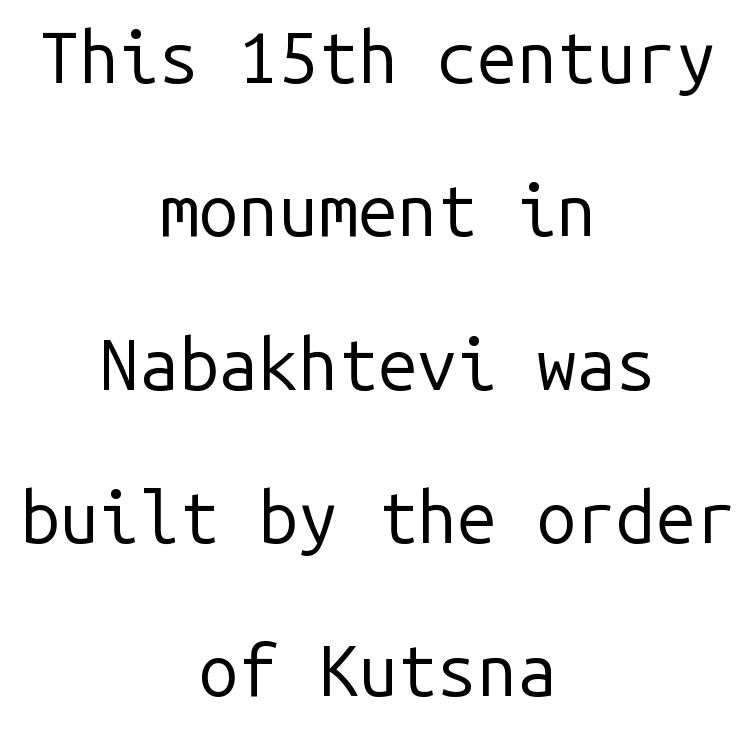
Q: Is the text bold? A: No.
Q: Is the text italic (slanted)? A: No, it is upright.
Q: Is the typeface a serif or a sans-serif typeface? A: Sans-serif.
Q: Is the text underlined? A: No.
Q: How is the paragraph aligned? A: Centered.
Q: Is the spacing between letters normal or unusually wide? A: Normal.
Q: Is the spacing between lines tight, normal or loose? A: Loose.
Q: Width (condensed, normal, or wide)? A: Normal.
Q: Stroke contrast? A: Low.
Q: x-height? A: Medium.
Q: Monospaced? A: Yes.
